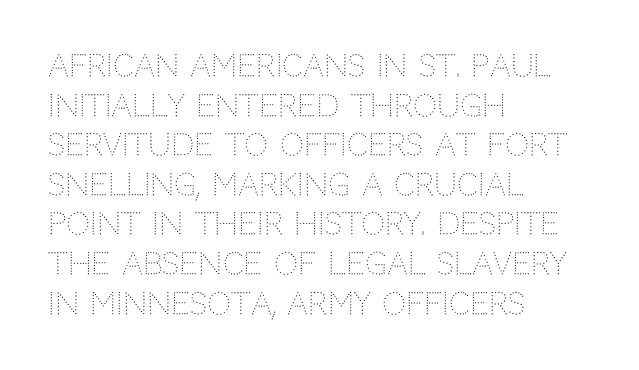
{"serif": "no", "italic": "no", "bold": "no", "weight": "light", "width": "normal", "stroke_contrast": "low", "x_height": "large", "monospaced": "no", "underline": "no", "align": "left", "line_spacing": "normal", "line_spacing_ratio": 1.32, "letter_spacing": "normal", "letter_spacing_em": 0.0, "glyph_px": 30}
